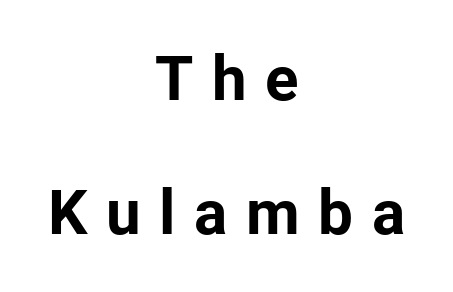
The image shows 62 px bold sans-serif type, upright; set centered, loose line spacing (2.16x), unusually wide letter spacing (+0.3 em), not underlined; low stroke contrast and a medium x-height.
